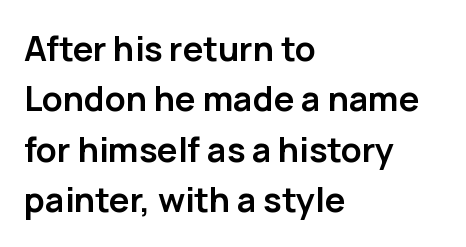
Q: Is the text bold? A: Yes.
Q: Is the text italic (slanted)? A: No, it is upright.
Q: Is the typeface a serif or a sans-serif typeface? A: Sans-serif.
Q: Is the text underlined? A: No.
Q: How is the paragraph aligned? A: Left-aligned.
Q: Is the spacing between letters normal or unusually wide? A: Normal.
Q: Is the spacing between lines tight, normal or loose? A: Normal.
Q: Width (condensed, normal, or wide)? A: Normal.
Q: Stroke contrast? A: Low.
Q: x-height? A: Medium.
Q: Monospaced? A: No.
